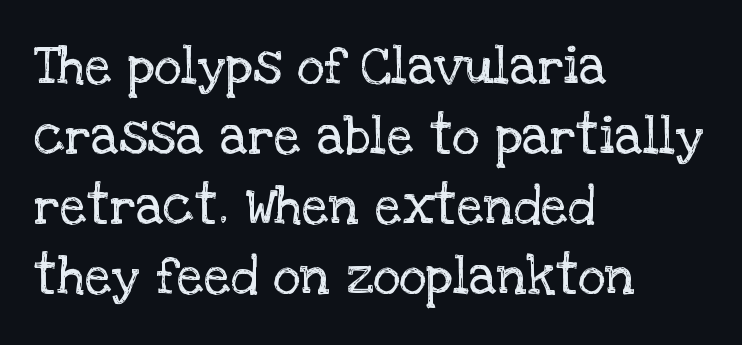
The image shows 53 px regular-weight serif type, upright; set left-aligned, normal line spacing (1.32x), normal letter spacing, not underlined; low stroke contrast and a large x-height.
